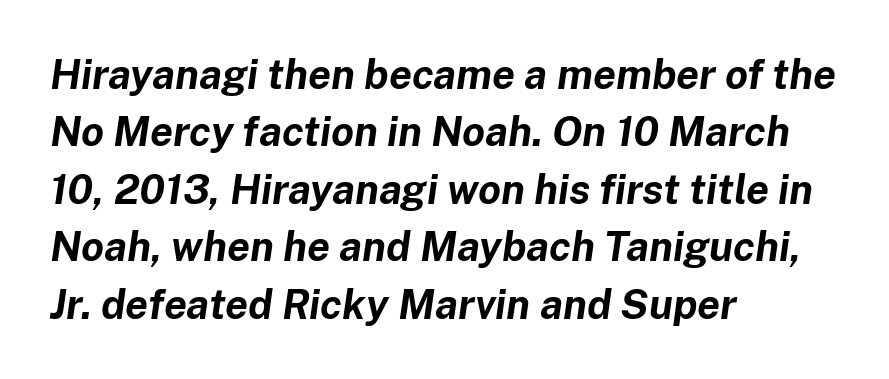
Q: Is the text bold? A: Yes.
Q: Is the text italic (slanted)? A: Yes, it leans right by about 8 degrees.
Q: Is the text underlined? A: No.
Q: How is the paragraph aligned? A: Left-aligned.
Q: Is the spacing between letters normal or unusually wide? A: Normal.
Q: Is the spacing between lines tight, normal or loose? A: Normal.
Q: Width (condensed, normal, or wide)? A: Normal.
Q: Stroke contrast? A: Low.
Q: x-height? A: Medium.
Q: Monospaced? A: No.
